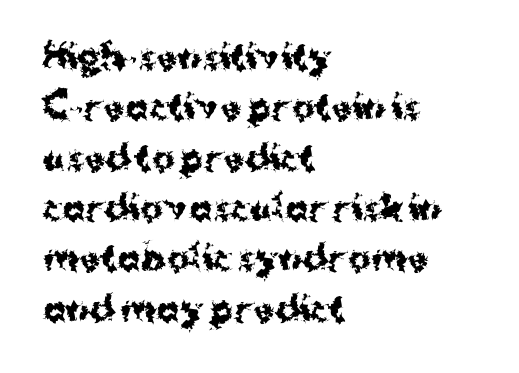
Q: Is the text bold? A: Yes.
Q: Is the text italic (slanted)? A: No, it is upright.
Q: Is the typeface a serif or a sans-serif typeface? A: Sans-serif.
Q: Is the text underlined? A: No.
Q: How is the paragraph aligned? A: Left-aligned.
Q: Is the spacing between letters normal or unusually wide? A: Normal.
Q: Is the spacing between lines tight, normal or loose? A: Normal.
Q: Width (condensed, normal, or wide)? A: Normal.
Q: Stroke contrast? A: Medium.
Q: x-height? A: Medium.
Q: Monospaced? A: No.
